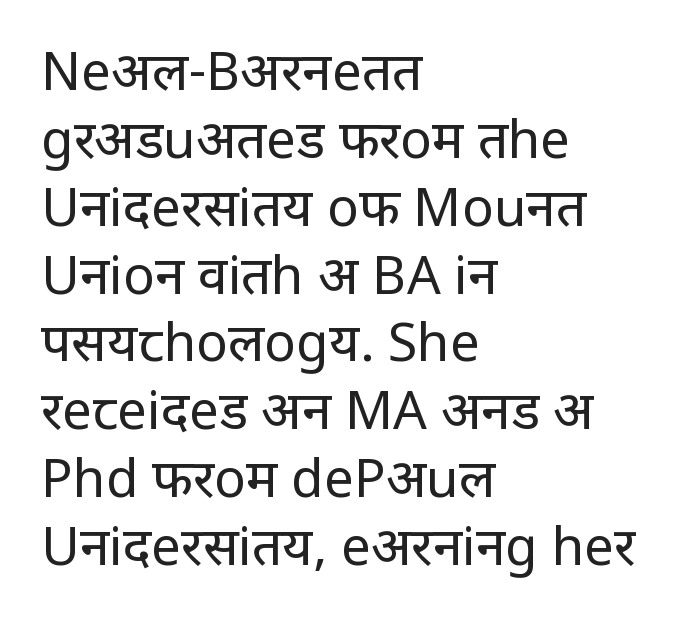
Quick note: underline off. The letters advance in unequal steps, a hallmark of proportional type. Classification — sans serif. The weight tops out at a normal text grade.
